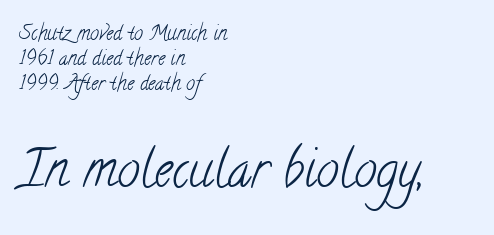
{"serif": "yes", "bold": "no", "weight": "light", "width": "condensed", "stroke_contrast": "low", "x_height": "small", "monospaced": "no", "underline": "no", "align": "left", "line_spacing": "normal", "line_spacing_ratio": 1.25, "letter_spacing": "normal", "letter_spacing_em": 0.0, "larger_block": "second", "size_ratio": 2.55, "glyph_px": 51}
